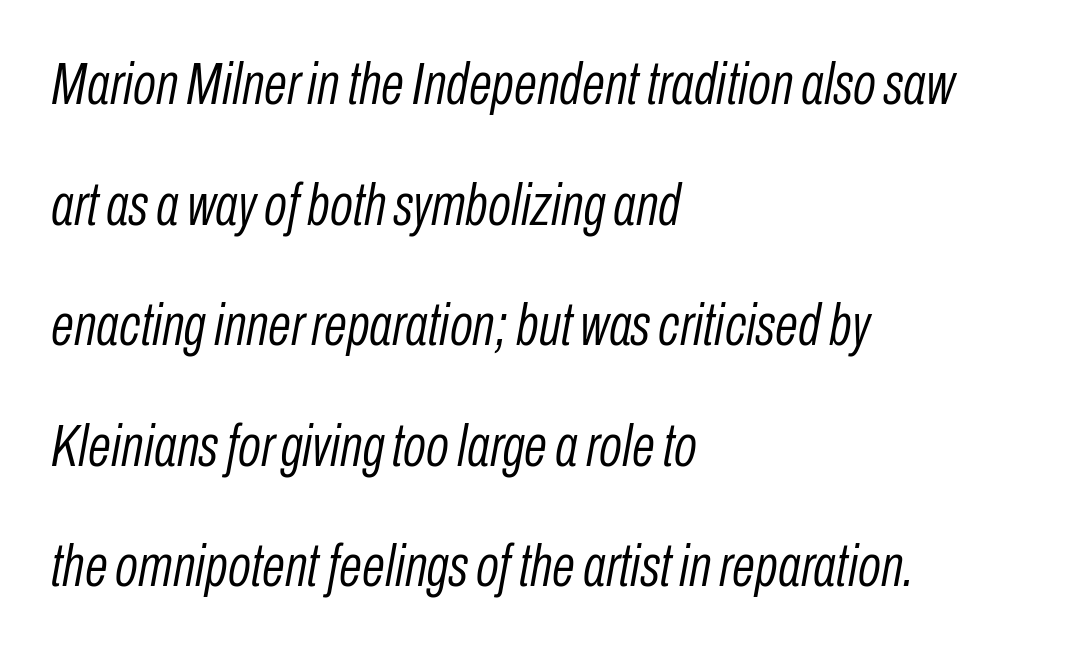
{"italic": "yes", "lean": "right", "slant_degrees": 10, "bold": "no", "weight": "light", "width": "condensed", "stroke_contrast": "low", "x_height": "medium", "monospaced": "no", "underline": "no", "align": "left", "line_spacing": "loose", "line_spacing_ratio": 2.01, "letter_spacing": "normal", "letter_spacing_em": 0.0, "glyph_px": 60}
